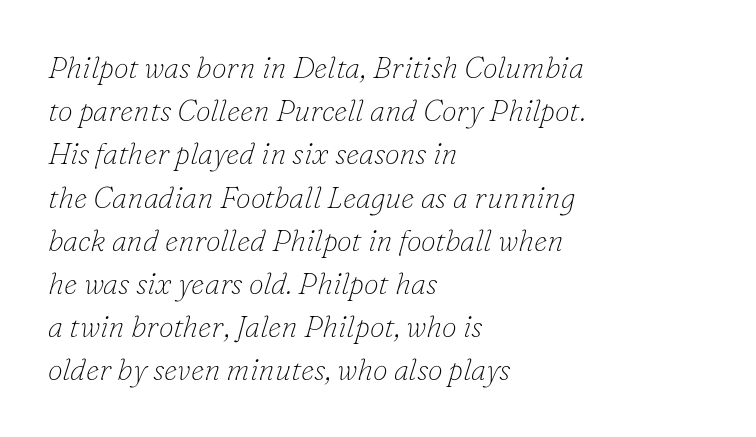
{"serif": "yes", "italic": "yes", "lean": "right", "slant_degrees": 16, "bold": "no", "weight": "thin", "width": "normal", "stroke_contrast": "low", "x_height": "small", "monospaced": "no", "underline": "no", "align": "left", "line_spacing": "normal", "line_spacing_ratio": 1.44, "letter_spacing": "normal", "letter_spacing_em": 0.0, "glyph_px": 30}
